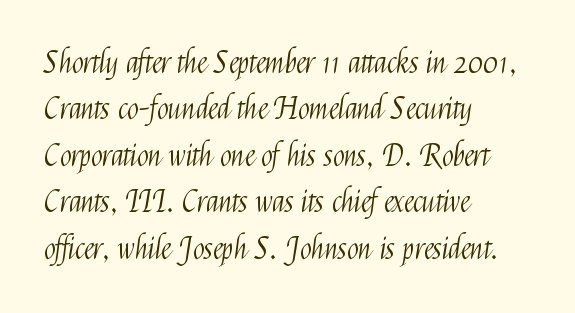
The rendering uses natural spacing where letterforms have individual widths. Line beginnings align vertically; line endings do not. A typesetter would label this face a sans. Glyph-to-glyph distance matches everyday printed text. Compared with typical paragraphs, the rows here are spaced about the same.
